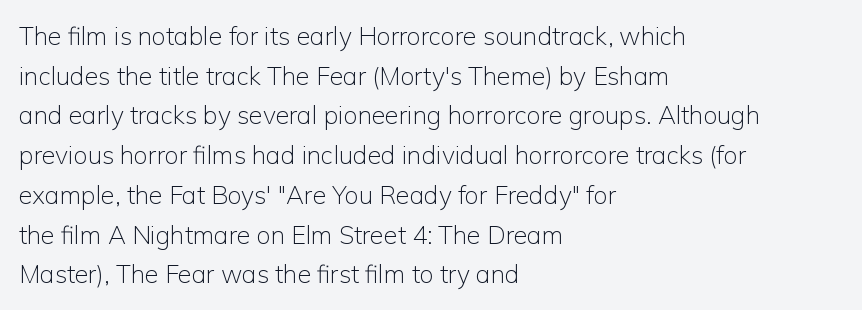
Q: Is the text bold? A: No.
Q: Is the text italic (slanted)? A: No, it is upright.
Q: Is the text underlined? A: No.
Q: How is the paragraph aligned? A: Left-aligned.
Q: Is the spacing between letters normal or unusually wide? A: Normal.
Q: Is the spacing between lines tight, normal or loose? A: Normal.
